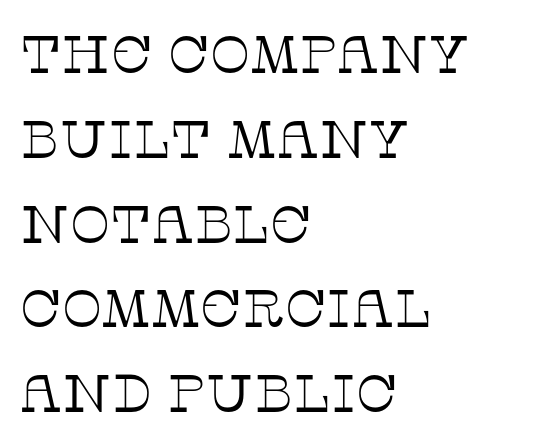
The typesetter chose a ragged-right arrangement here. You could not count columns in this text — the font is proportionally spaced. What stands out about the letter spacing? Nothing — it is the standard amount. Is this a sans? No — the strokes have serifs. A clean baseline with only descenders dipping below it.
